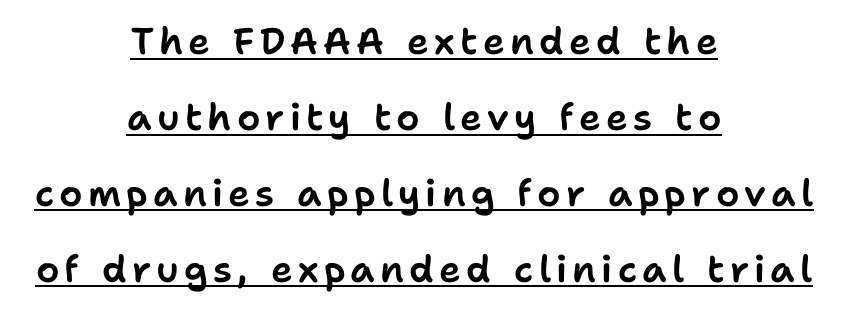
The image shows 37 px sans-serif type, upright; set centered, loose line spacing (2.05x), underlined; low stroke contrast and a medium x-height.
